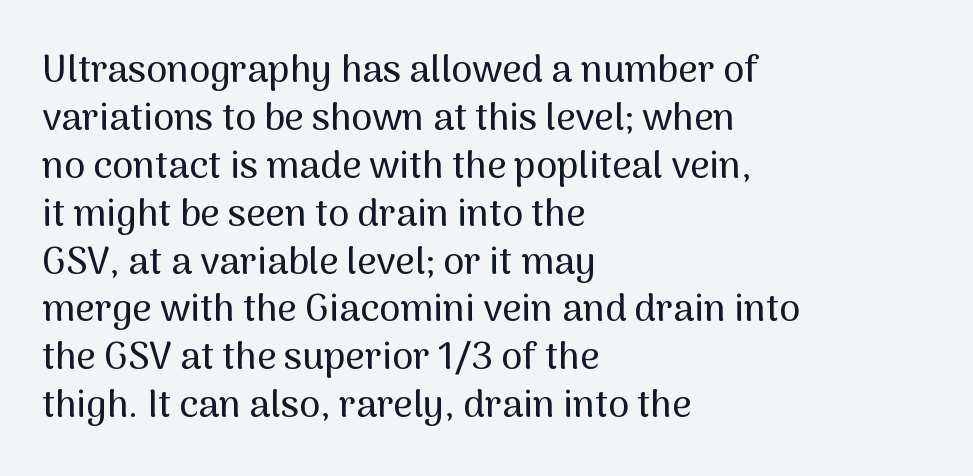
How would I describe the line gaps? Plain and ordinary. Looks like regular typesetting: each glyph gets only the width it needs. Italic: no, the glyphs are upright roman. Here the glyphs are tracked normally, forming tight word shapes. Letters rest on an invisible, unmarked baseline.
